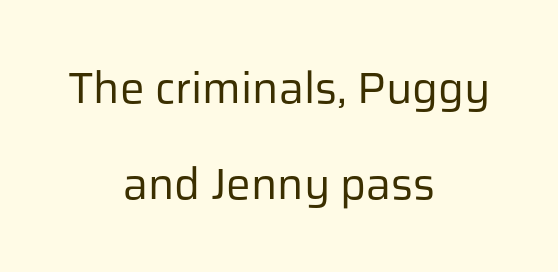
The text block is weighted toward neither margin, spreading evenly from the middle. Nope, no serifs anywhere on these letters. Honestly, the rows look like they've been pulled way apart. Style check: upright. Spacing verdict: proportional, widths tailored to each character. Vertical stems look standard width or narrower in stroke.
